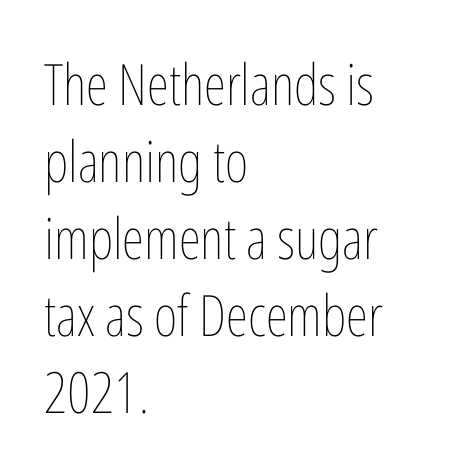
Q: Is the text bold? A: No.
Q: Is the text italic (slanted)? A: No, it is upright.
Q: Is the text underlined? A: No.
Q: How is the paragraph aligned? A: Left-aligned.
Q: Is the spacing between letters normal or unusually wide? A: Normal.
Q: Is the spacing between lines tight, normal or loose? A: Normal.
Q: Width (condensed, normal, or wide)? A: Condensed.
Q: Stroke contrast? A: Low.
Q: x-height? A: Medium.
Q: Monospaced? A: No.
